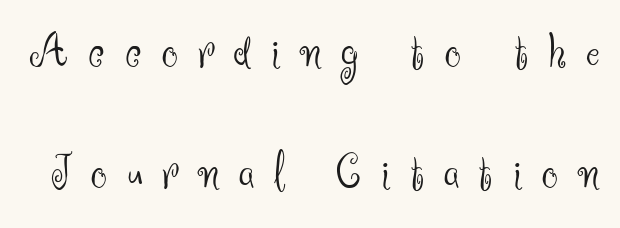
The image shows 51 px light sans-serif type, upright; set loose line spacing (2.37x), unusually wide letter spacing (+0.39 em), not underlined; medium stroke contrast and a small x-height.
